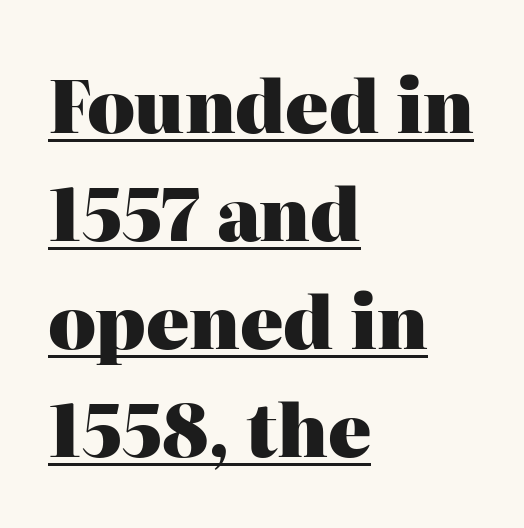
Q: Is the text bold? A: Yes.
Q: Is the text italic (slanted)? A: No, it is upright.
Q: Is the typeface a serif or a sans-serif typeface? A: Serif.
Q: Is the text underlined? A: Yes.
Q: How is the paragraph aligned? A: Left-aligned.
Q: Is the spacing between letters normal or unusually wide? A: Normal.
Q: Is the spacing between lines tight, normal or loose? A: Normal.
Q: Width (condensed, normal, or wide)? A: Normal.
Q: Stroke contrast? A: High.
Q: x-height? A: Medium.
Q: Monospaced? A: No.
